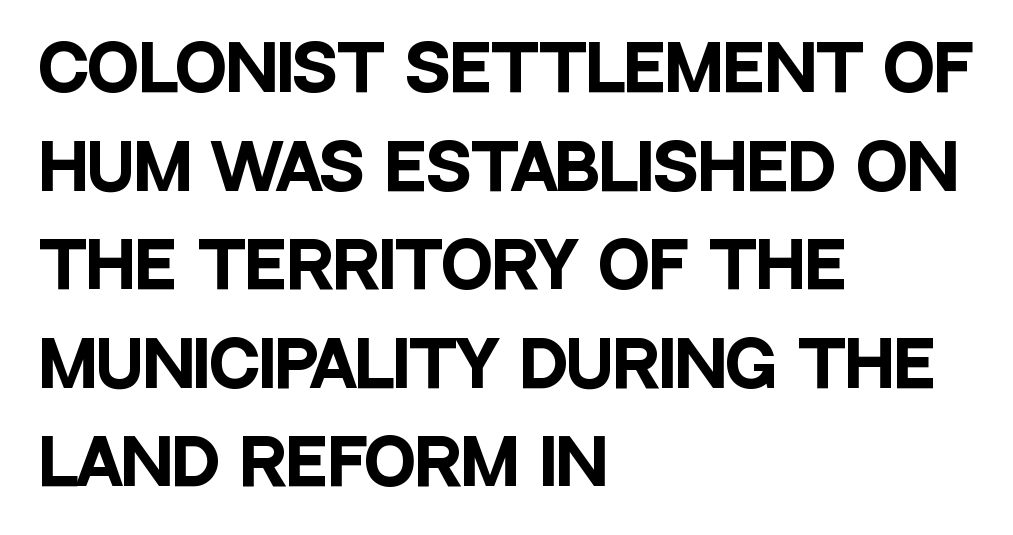
Italic? Not at all — the glyphs are vertical. The rendering uses natural spacing where letterforms have individual widths. The gap between lines stays unmarked. The glyphs in this specimen are sans serif. The rows are spaced the way most documents space them. Tracking here is standard; glyphs follow each other at the usual distance.
